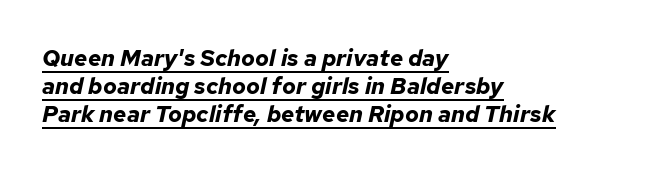
The rendering uses the underline text-decoration. Standard letterfit; no display-style spreading of the glyphs. Alignment: flush left. Designer's note — italics engaged.
